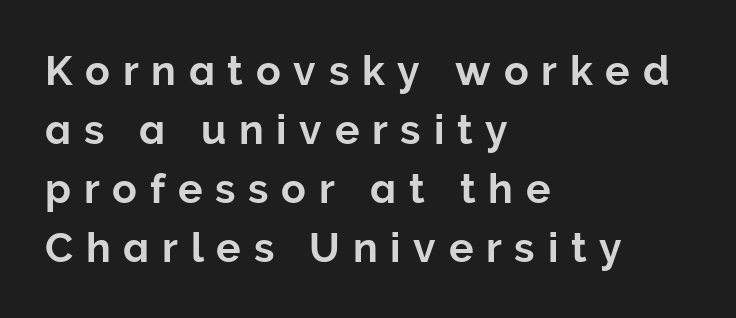
The image shows 41 px sans-serif type, upright; set left-aligned, normal line spacing (1.44x), unusually wide letter spacing (+0.31 em), not underlined; low stroke contrast and a medium x-height.
